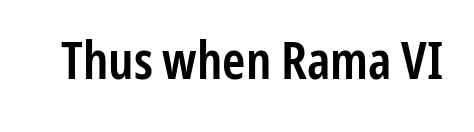
Stems and bowls a touch heavier than normal — semibold. Serif or sans? Sans — the stroke terminals are bare. The passage shown has conventional tracking throughout. If you drew a line through each stem, it would be perfectly vertical.
